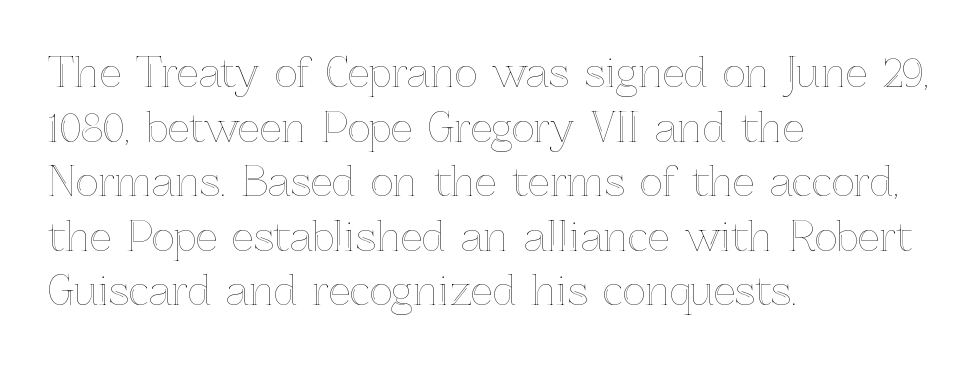
The face used here is rendered with its standard letterfit. A roman cut, with each character standing at attention. Proportional: the letters do not fall into vertical columns. Quick note: interline space is typical. Nobody drew a line under any word here. The rag falls on the right side of this text block.
